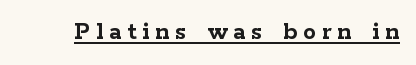
{"italic": "no", "bold": "yes", "underline": "yes", "letter_spacing": "wide", "letter_spacing_em": 0.23, "glyph_px": 26}
